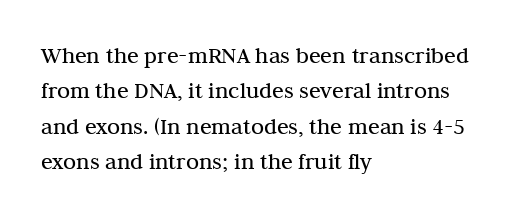
Q: Is the text bold? A: No.
Q: Is the text italic (slanted)? A: No, it is upright.
Q: Is the text underlined? A: No.
Q: How is the paragraph aligned? A: Left-aligned.
Q: Is the spacing between letters normal or unusually wide? A: Normal.
Q: Is the spacing between lines tight, normal or loose? A: Normal.
